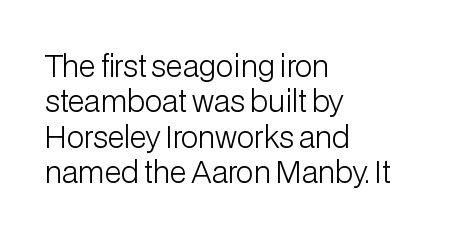
The rag falls on the right side of this text block. The passage shown is typeset with a sans-serif family. Do the letters lean? They stand straight. The gap between lines stays unmarked. Is this a fixed-width face? No — the glyphs have proportional, varying widths.
